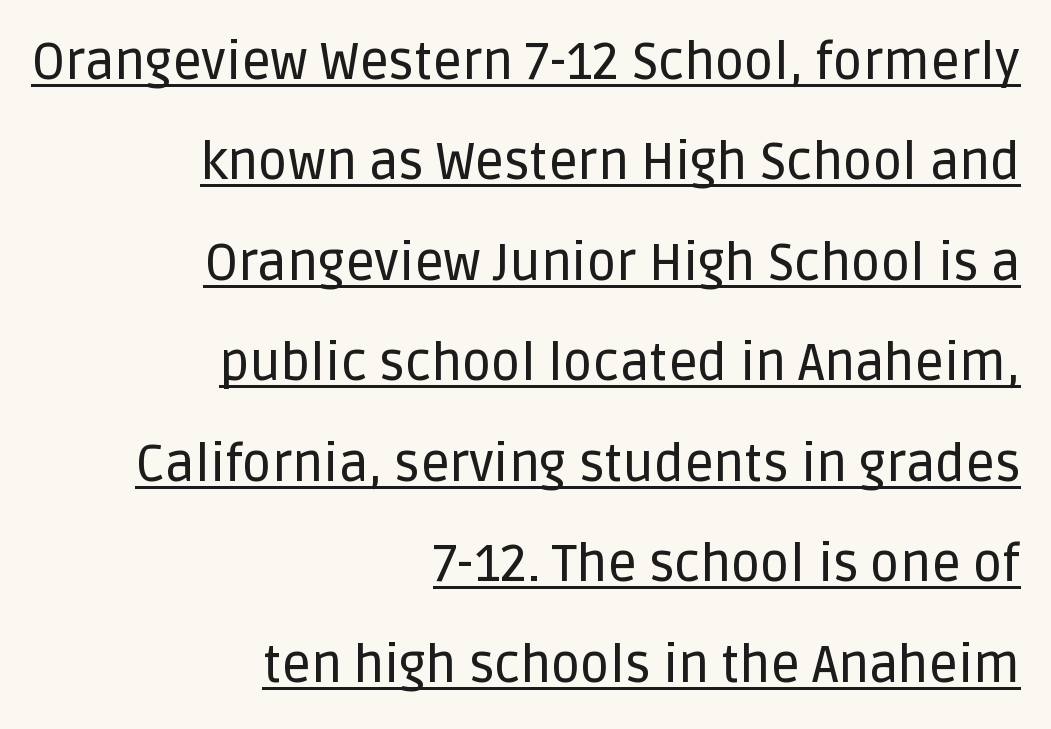
Q: Is the text italic (slanted)? A: No, it is upright.
Q: Is the typeface a serif or a sans-serif typeface? A: Sans-serif.
Q: Is the text underlined? A: Yes.
Q: How is the paragraph aligned? A: Right-aligned.
Q: Is the spacing between letters normal or unusually wide? A: Normal.
Q: Is the spacing between lines tight, normal or loose? A: Loose.
Q: Width (condensed, normal, or wide)? A: Normal.
Q: Stroke contrast? A: Low.
Q: x-height? A: Large.
Q: Monospaced? A: No.
